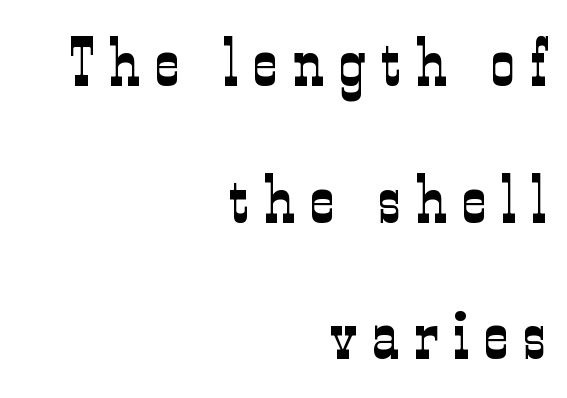
This sample uses an upright cut, with every glyph sitting square on the baseline. Plain, unruled lines of type. The face looks like a standard text weight, possibly lighter. The passage is arranged like a letterhead date or caption credit — flush right.
